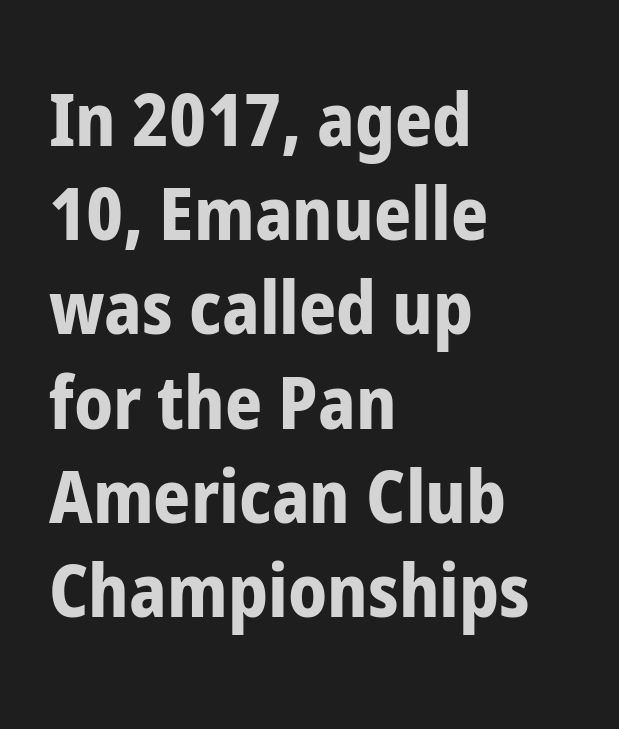
The image shows 73 px bold, condensed sans-serif type, upright; set left-aligned, normal line spacing (1.29x), normal letter spacing, not underlined; low stroke contrast and a medium x-height.
